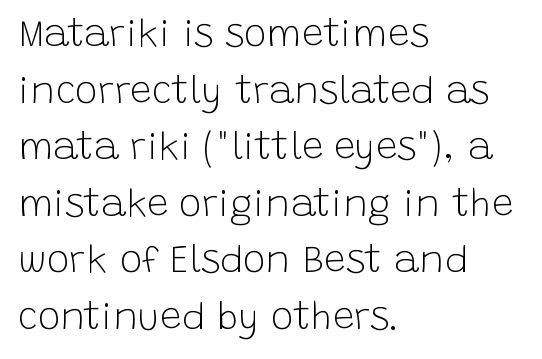
The image shows 38 px light sans-serif type, upright; set left-aligned, normal line spacing (1.49x), normal letter spacing, not underlined; low stroke contrast and a large x-height.
